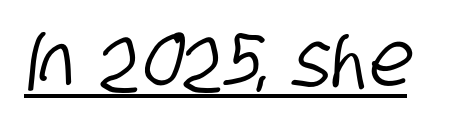
{"serif": "no", "width": "condensed", "stroke_contrast": "low", "x_height": "large", "monospaced": "no", "underline": "yes", "letter_spacing": "normal", "letter_spacing_em": 0.0, "glyph_px": 75}
